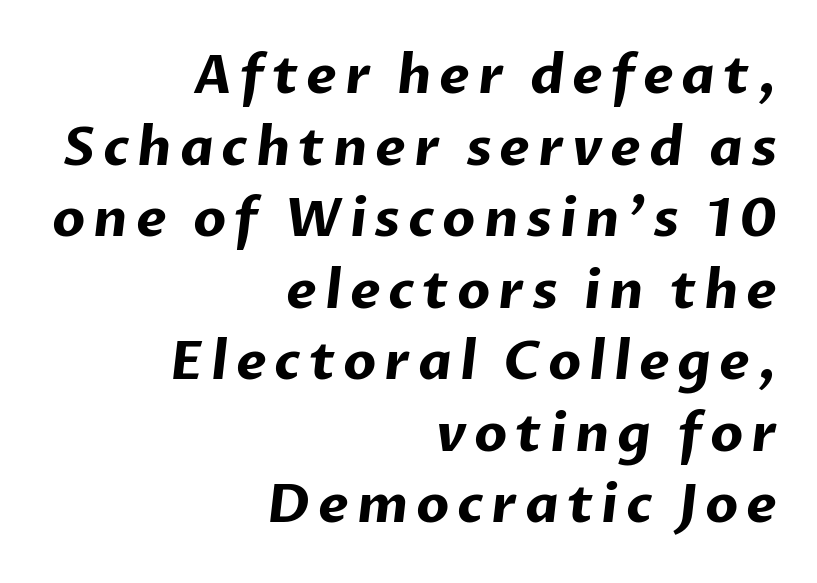
The image shows 53 px bold sans-serif type; set right-aligned, normal line spacing (1.35x), not underlined; low stroke contrast and a medium x-height.
